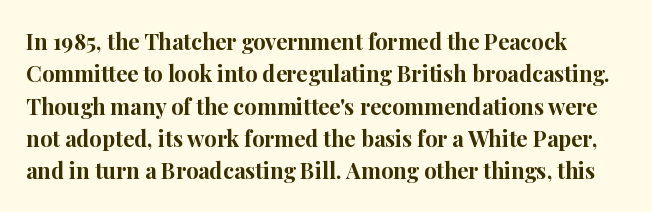
The image shows 22 px bold type, upright; set normal line spacing (1.47x), normal letter spacing, not underlined.
